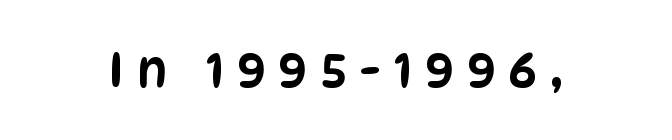
Q: Is the text italic (slanted)? A: No, it is upright.
Q: Is the typeface a serif or a sans-serif typeface? A: Sans-serif.
Q: Is the text underlined? A: No.
Q: Is the spacing between letters normal or unusually wide? A: Unusually wide.
Q: Width (condensed, normal, or wide)? A: Condensed.
Q: Stroke contrast? A: Low.
Q: x-height? A: Large.
Q: Monospaced? A: No.
